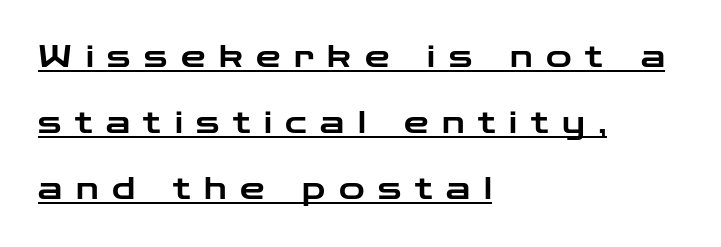
The image shows 31 px wide sans-serif type, upright; set left-aligned, loose line spacing (2.13x), unusually wide letter spacing (+0.44 em), underlined; low stroke contrast and a medium x-height.
